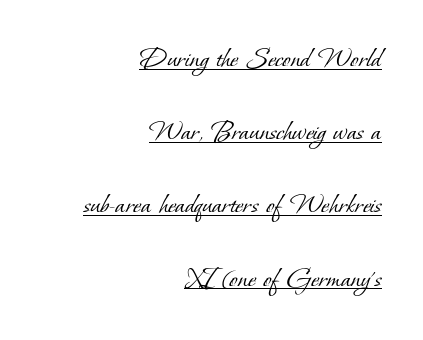
Q: Is the text bold? A: No.
Q: Is the typeface a serif or a sans-serif typeface? A: Serif.
Q: Is the text underlined? A: Yes.
Q: How is the paragraph aligned? A: Right-aligned.
Q: Is the spacing between letters normal or unusually wide? A: Normal.
Q: Is the spacing between lines tight, normal or loose? A: Loose.
Q: Width (condensed, normal, or wide)? A: Normal.
Q: Stroke contrast? A: Low.
Q: x-height? A: Small.
Q: Monospaced? A: No.
